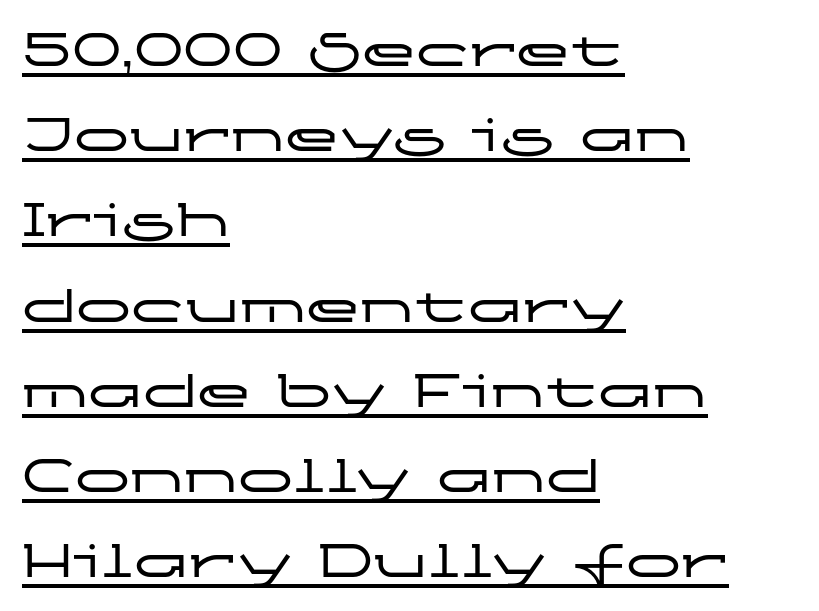
Q: Is the text italic (slanted)? A: No, it is upright.
Q: Is the typeface a serif or a sans-serif typeface? A: Sans-serif.
Q: Is the text underlined? A: Yes.
Q: How is the paragraph aligned? A: Left-aligned.
Q: Is the spacing between letters normal or unusually wide? A: Normal.
Q: Is the spacing between lines tight, normal or loose? A: Normal.
Q: Width (condensed, normal, or wide)? A: Wide.
Q: Stroke contrast? A: Low.
Q: x-height? A: Medium.
Q: Monospaced? A: No.
